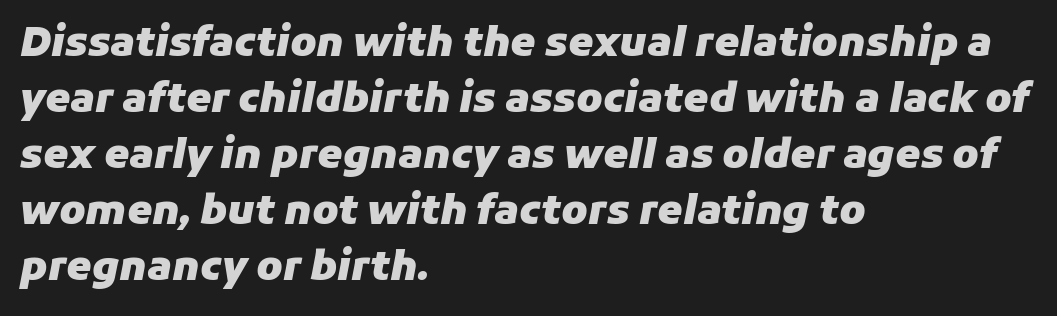
Letter spacing: default. Decoration check: the copy has no underline. Regular leading. Short and long lines alike share a common starting point at left. Characters are canted at an angle relative to the baseline's perpendicular. Notice how thick the strokes are: this is what a full bold looks like.
